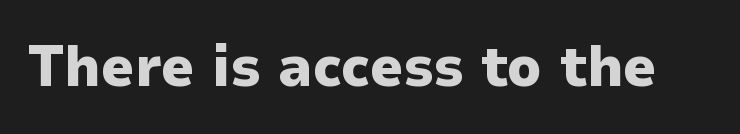
{"serif": "no", "italic": "no", "bold": "yes", "weight": "heavy", "width": "normal", "stroke_contrast": "low", "x_height": "medium", "monospaced": "no", "underline": "no", "letter_spacing": "normal", "letter_spacing_em": 0.0, "glyph_px": 58}
